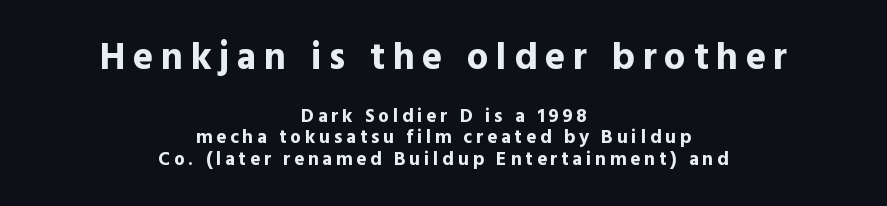
The rendering inserts visible extra space after every character. Character size in the leading block exceeds that of the trailing block. You can tell from the bare stems that sans-serif type was used. Note the varied advance widths — an 'i' is clearly narrower than an 'm'.
